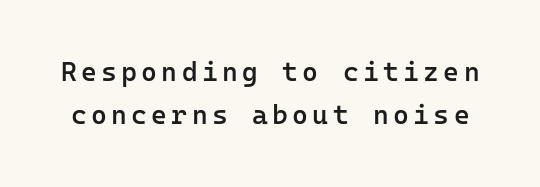
The rendering uses a semibold face; strokes are thickened but not to full bold. Horizontal bands of white between lines are of average thickness. The space directly below the letters is spotless. The lettering stays uniformly vertical, giving the passage a roman look.
